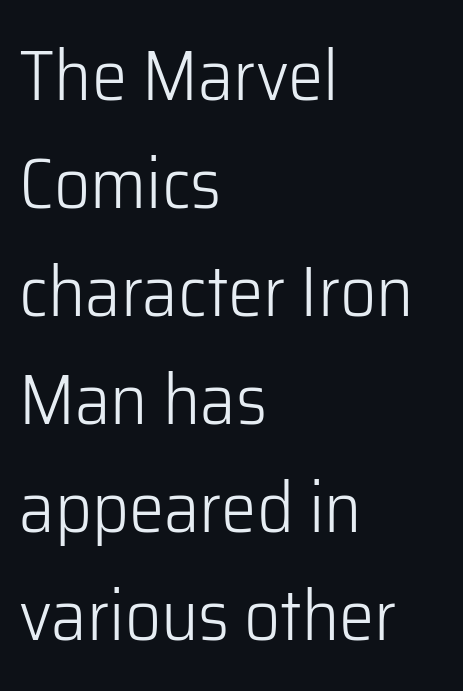
The image shows 71 px light sans-serif type, upright; set left-aligned, normal line spacing (1.52x), normal letter spacing, not underlined; low stroke contrast and a medium x-height.
